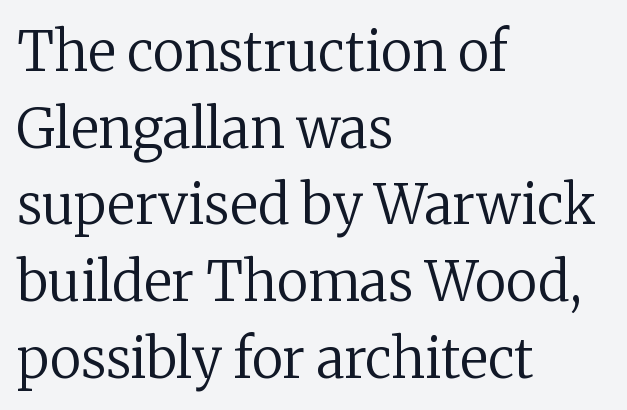
Q: Is the text bold? A: No.
Q: Is the text italic (slanted)? A: No, it is upright.
Q: Is the typeface a serif or a sans-serif typeface? A: Serif.
Q: Is the text underlined? A: No.
Q: How is the paragraph aligned? A: Left-aligned.
Q: Is the spacing between letters normal or unusually wide? A: Normal.
Q: Is the spacing between lines tight, normal or loose? A: Normal.
Q: Width (condensed, normal, or wide)? A: Normal.
Q: Stroke contrast? A: Low.
Q: x-height? A: Medium.
Q: Monospaced? A: No.
